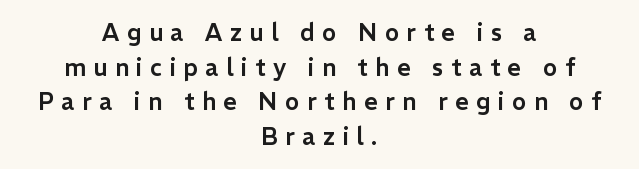
Q: Is the text italic (slanted)? A: No, it is upright.
Q: Is the text underlined? A: No.
Q: How is the paragraph aligned? A: Centered.
Q: Is the spacing between letters normal or unusually wide? A: Unusually wide.
Q: Is the spacing between lines tight, normal or loose? A: Normal.
